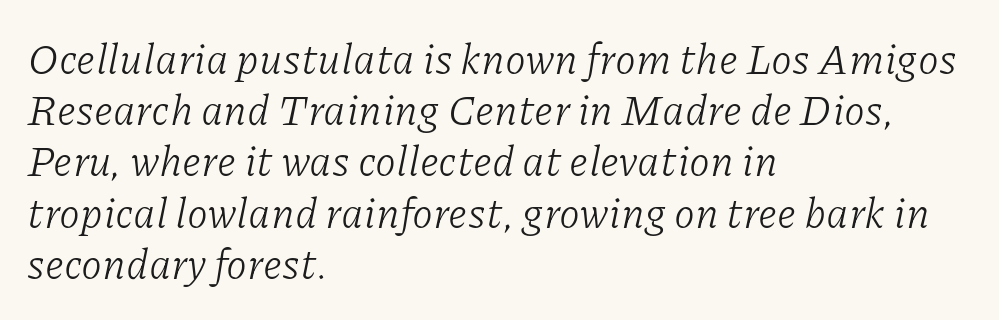
The image shows 42 px light serif type, italic (leaning right); set left-aligned, line spacing 1.22x, normal letter spacing, not underlined; low stroke contrast and a medium x-height.
